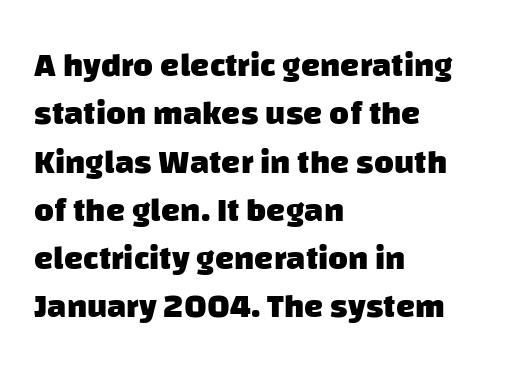
Q: Is the text bold? A: Yes.
Q: Is the typeface a serif or a sans-serif typeface? A: Sans-serif.
Q: Is the text underlined? A: No.
Q: How is the paragraph aligned? A: Left-aligned.
Q: Is the spacing between letters normal or unusually wide? A: Normal.
Q: Is the spacing between lines tight, normal or loose? A: Normal.
Q: Width (condensed, normal, or wide)? A: Normal.
Q: Stroke contrast? A: Low.
Q: x-height? A: Large.
Q: Monospaced? A: No.
